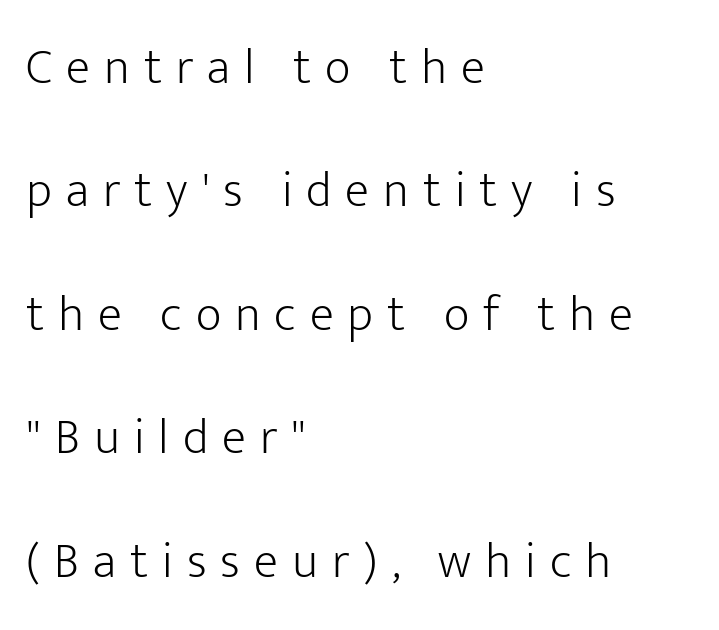
{"serif": "no", "italic": "no", "bold": "no", "weight": "light", "width": "normal", "stroke_contrast": "low", "x_height": "medium", "monospaced": "no", "underline": "no", "align": "left", "line_spacing": "loose", "line_spacing_ratio": 2.47, "letter_spacing": "wide", "letter_spacing_em": 0.28, "glyph_px": 50}
